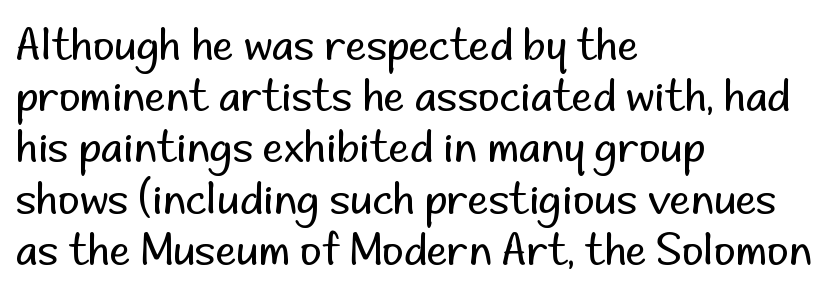
{"serif": "no", "italic": "no", "bold": "no", "weight": "regular", "width": "normal", "stroke_contrast": "low", "x_height": "small", "monospaced": "no", "underline": "no", "align": "left", "line_spacing_ratio": 1.22, "letter_spacing": "normal", "letter_spacing_em": 0.0, "glyph_px": 42}
